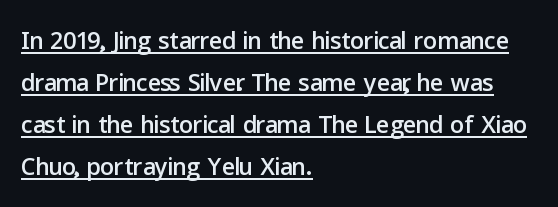
Glance below the letters and you will spot a drawn line. Posture: vertical. The designer went with a sans here, leaving each stem footless. Typeset ragged right — the left edge is the straight one. Varying glyph widths throughout — classic text-font behaviour.
